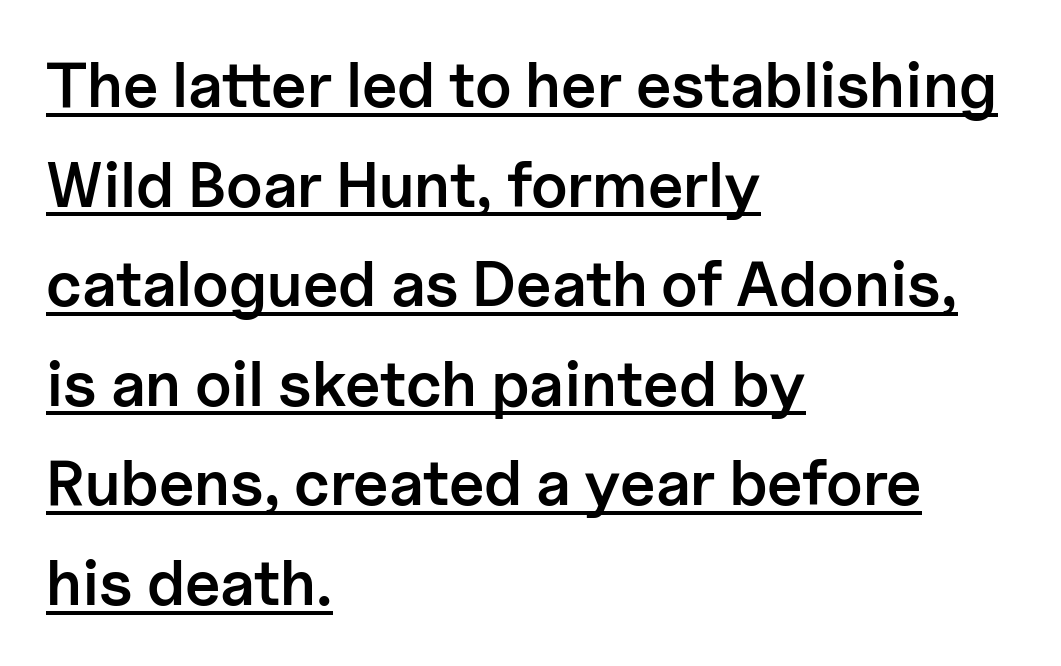
Glyph-to-glyph distance matches everyday printed text. This sample uses a sans-serif face. Honestly, the row spacing looks completely unremarkable. The typesetter has applied underlining to the passage shown. Here the designer chose a conventional face with non-uniform glyph widths.
